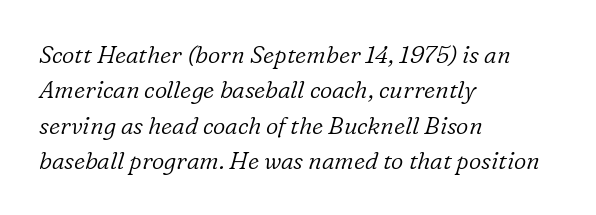
The image shows 24 px text type, italic (leaning right); set left-aligned, normal line spacing (1.47x), normal letter spacing, not underlined.
